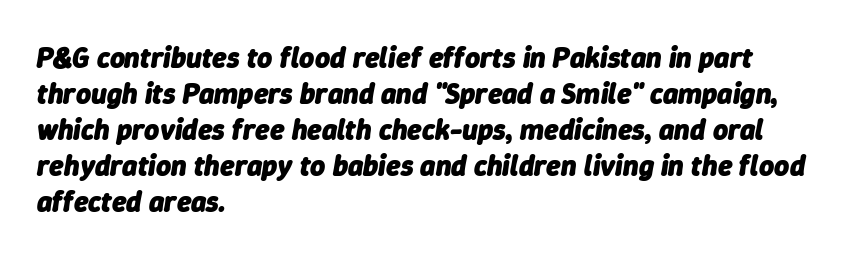
{"italic": "yes", "lean": "right", "slant_degrees": 9, "bold": "yes", "weight": "heavy", "width": "normal", "stroke_contrast": "low", "x_height": "medium", "monospaced": "no", "underline": "no", "align": "left", "line_spacing_ratio": 1.24, "letter_spacing": "normal", "letter_spacing_em": 0.0, "glyph_px": 29}
